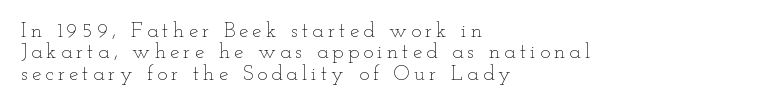
{"italic": "no", "bold": "no", "underline": "no", "align": "left", "line_spacing": "tight", "line_spacing_ratio": 1.02, "letter_spacing": "wide", "letter_spacing_em": 0.2, "glyph_px": 21}
